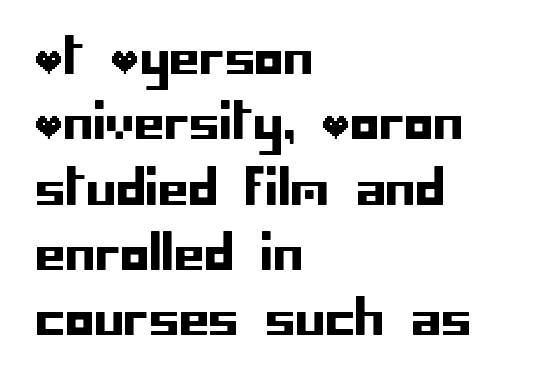
Note: no serifs on the glyphs. Horizontally, the lines are justified to the leading edge only. Here the glyphs are tracked normally, forming tight word shapes. Letters rest on an invisible, unmarked baseline. The space between consecutive lines is moderate. Posture: vertical.
